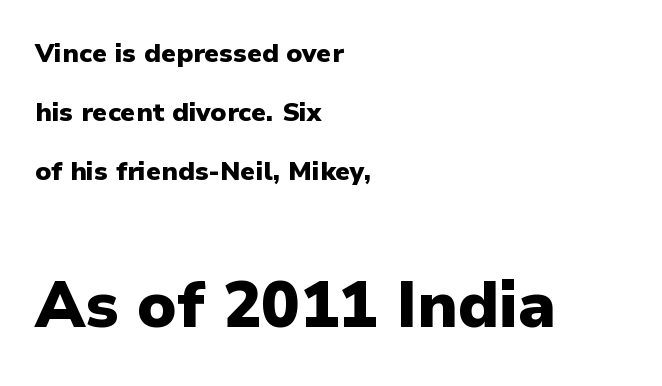
The image shows 64 px heavy sans-serif type, upright; set left-aligned, loose line spacing (2.26x), normal letter spacing, not underlined; the second (bottom) block is 2.46x larger; low stroke contrast and a medium x-height.
